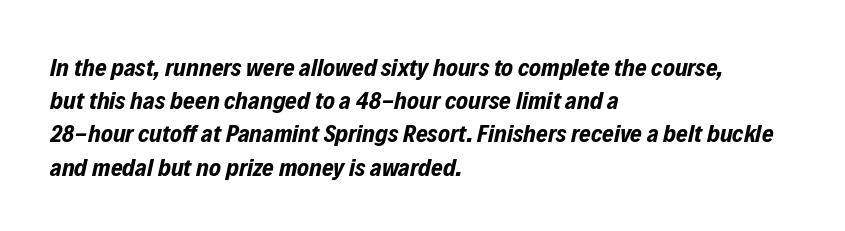
The image shows 25 px bold type, italic (leaning right); set left-aligned, normal line spacing (1.33x), normal letter spacing, not underlined.
